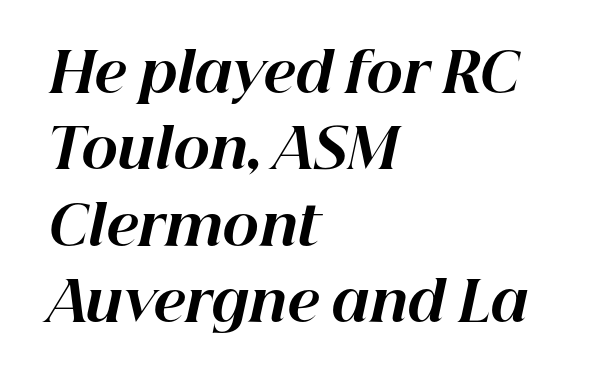
Q: Is the text bold? A: Yes.
Q: Is the text italic (slanted)? A: Yes, it leans right by about 12 degrees.
Q: Is the text underlined? A: No.
Q: How is the paragraph aligned? A: Left-aligned.
Q: Is the spacing between letters normal or unusually wide? A: Normal.
Q: Is the spacing between lines tight, normal or loose? A: Normal.
Q: Width (condensed, normal, or wide)? A: Normal.
Q: Stroke contrast? A: High.
Q: x-height? A: Medium.
Q: Monospaced? A: No.
